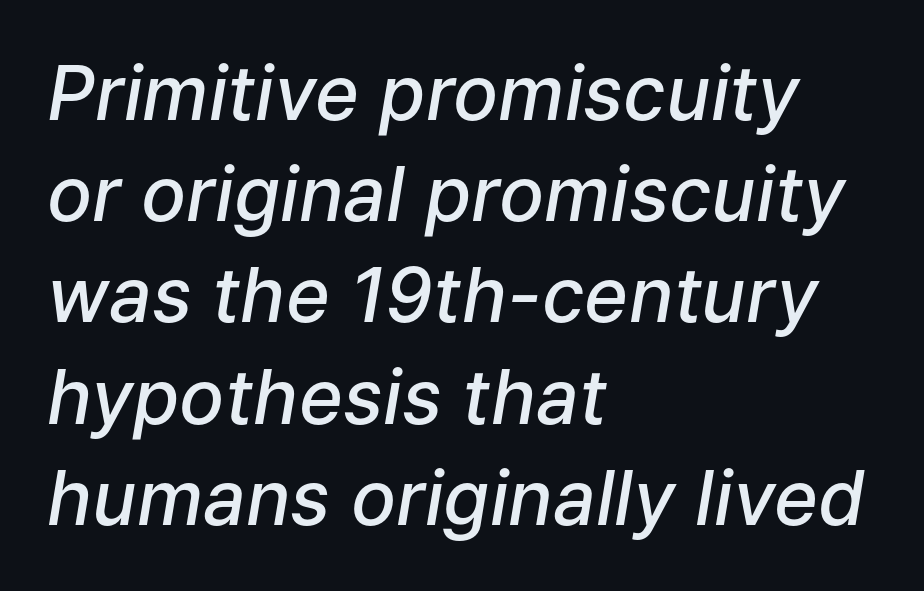
Compared with an ordinary text face, these strokes are moderately heavier — a semibold. The ragged edge is on the right, which tells us the setting is flush left. No extra tracking has been applied to these lines. Clear beneath every line of the passage. You could not count columns in this text — the font is proportionally spaced.
